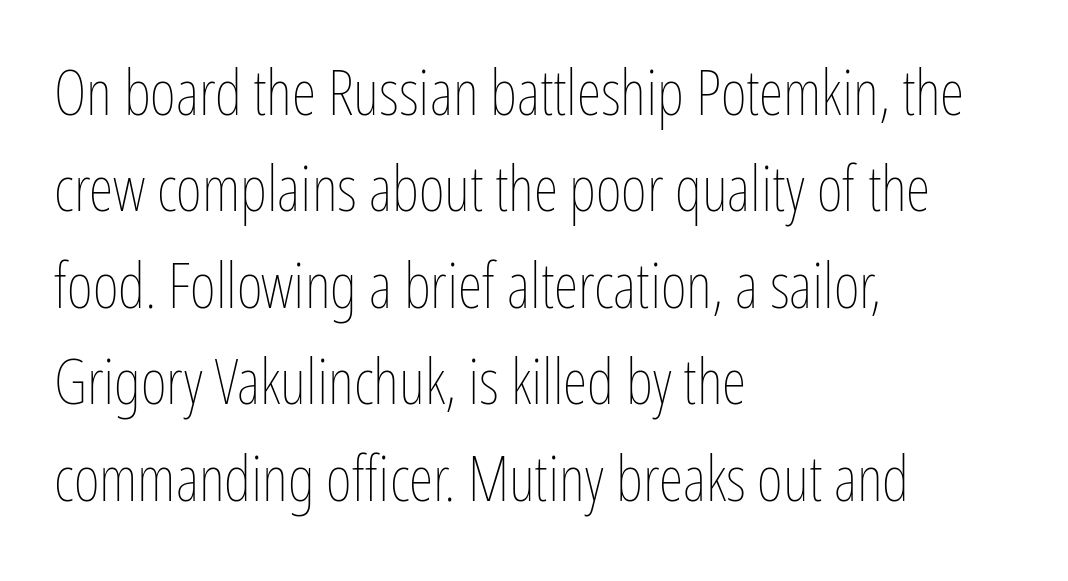
The rendering uses a moderate line-height, typical for paragraphs. Every character sits straight up, as roman type does. The letterforms sit shoulder to shoulder at normal distance. A light-to-regular cut is what we see here. Descender tails drop into unmarked territory.
